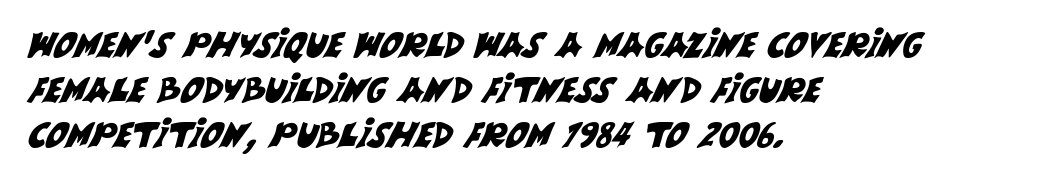
Q: Is the typeface a serif or a sans-serif typeface? A: Sans-serif.
Q: Is the text underlined? A: No.
Q: How is the paragraph aligned? A: Left-aligned.
Q: Is the spacing between letters normal or unusually wide? A: Normal.
Q: Is the spacing between lines tight, normal or loose? A: Normal.
Q: Width (condensed, normal, or wide)? A: Normal.
Q: Stroke contrast? A: Medium.
Q: x-height? A: Large.
Q: Monospaced? A: No.
